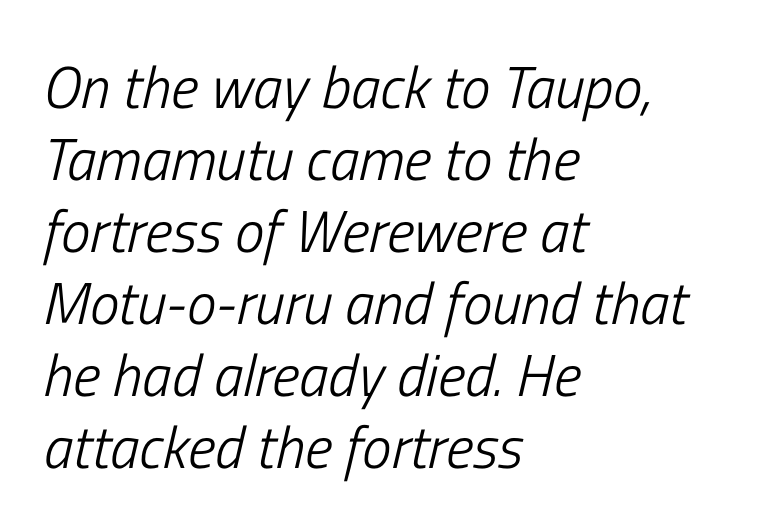
The image shows 59 px light, condensed type, italic (leaning right); set left-aligned, line spacing 1.22x, normal letter spacing, not underlined; low stroke contrast and a medium x-height.
